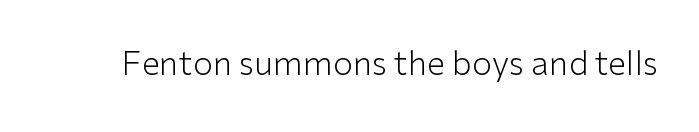
{"serif": "no", "italic": "no", "bold": "no", "weight": "light", "width": "normal", "stroke_contrast": "low", "x_height": "medium", "monospaced": "no", "underline": "no", "letter_spacing": "normal", "letter_spacing_em": 0.0, "glyph_px": 33}
